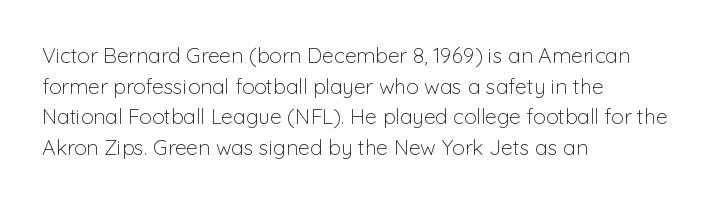
The image shows 21 px text type, upright; set left-aligned, normal line spacing (1.46x), normal letter spacing, not underlined.
